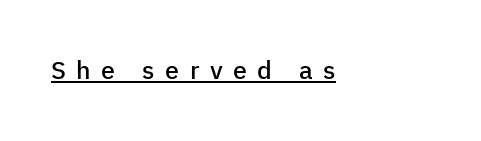
Q: Is the text bold? A: Semi-bold.
Q: Is the text italic (slanted)? A: No, it is upright.
Q: Is the text underlined? A: Yes.
Q: Is the spacing between letters normal or unusually wide? A: Unusually wide.
